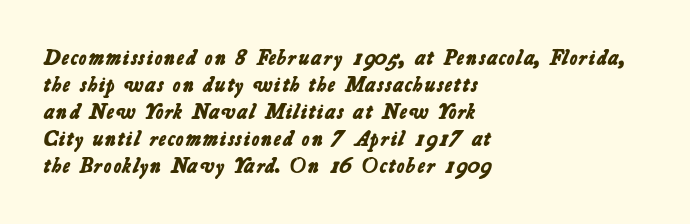
The image shows 21 px bold type; set left-aligned, normal line spacing (1.29x), normal letter spacing, not underlined.
